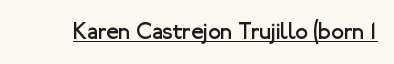
The image shows 23 px text type, upright; set normal letter spacing, underlined.
